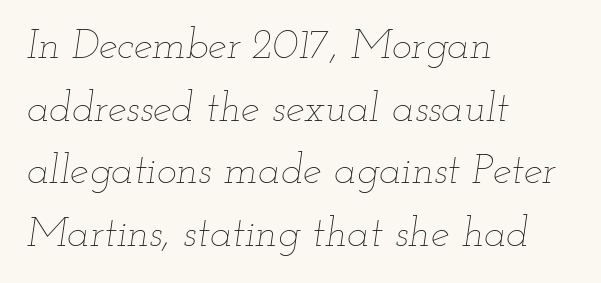
{"italic": "yes", "lean": "right", "slant_degrees": 12, "bold": "no", "weight": "thin", "width": "wide", "stroke_contrast": "low", "x_height": "small", "monospaced": "no", "underline": "no", "align": "left", "line_spacing": "normal", "line_spacing_ratio": 1.49, "letter_spacing": "normal", "letter_spacing_em": 0.0, "glyph_px": 42}
